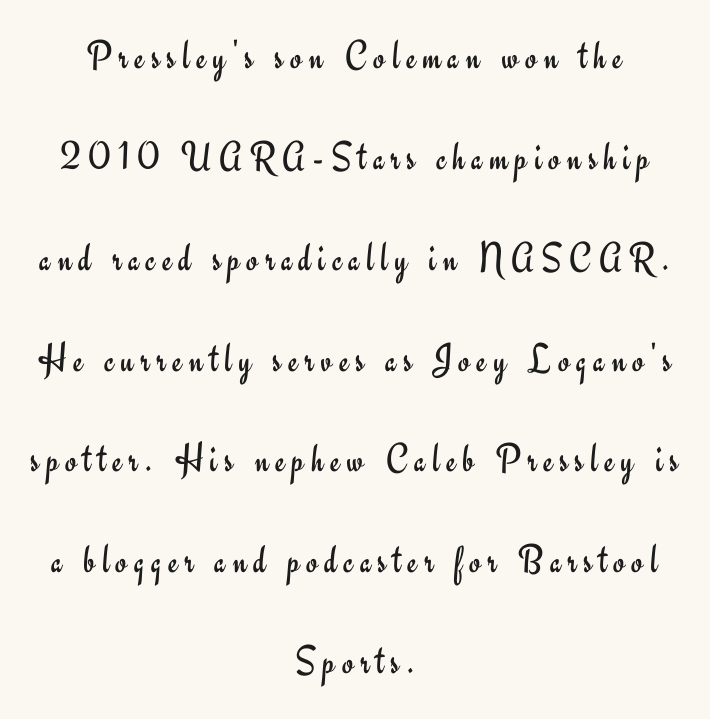
The image shows 41 px regular-weight sans-serif type; set centered, loose line spacing (2.46x), not underlined; low stroke contrast and a small x-height.
